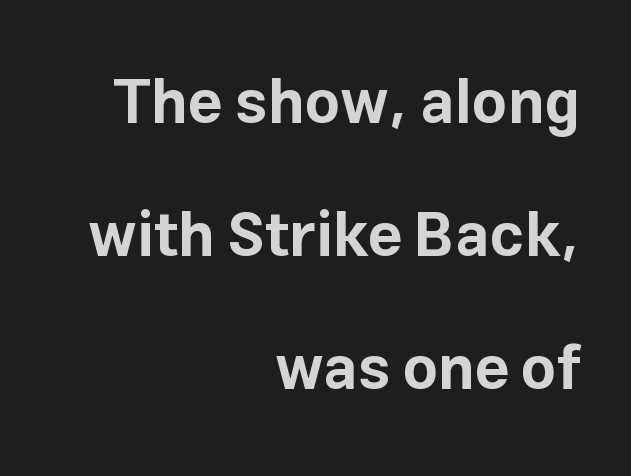
{"serif": "no", "italic": "no", "bold": "yes", "weight": "bold", "width": "normal", "stroke_contrast": "low", "x_height": "medium", "monospaced": "no", "underline": "no", "align": "right", "line_spacing": "loose", "line_spacing_ratio": 2.18, "letter_spacing": "normal", "letter_spacing_em": 0.0, "glyph_px": 61}
